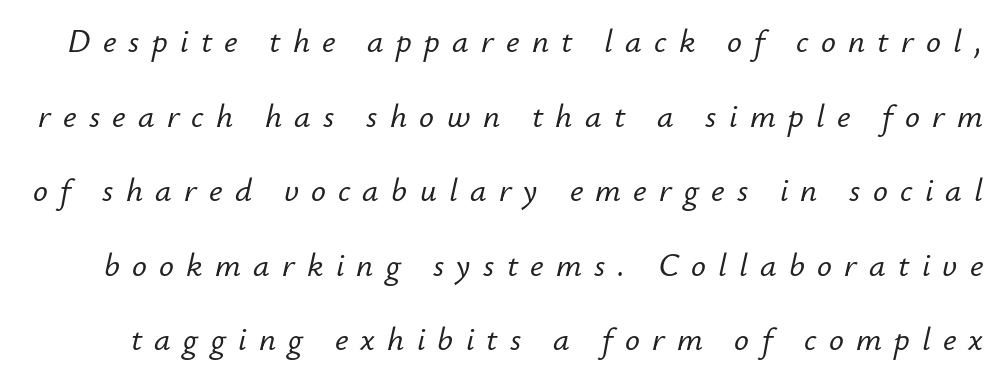
Interline gaps are noticeably wide in this sample. The passage shown has open, widely tracked lettering throughout. Descender tails drop into unmarked territory. There's an unmistakable incline to the writing here. Think of a printed novel: that variable character pitch is what you see here.
